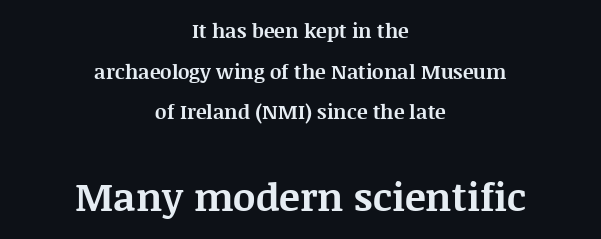
{"serif": "yes", "italic": "no", "bold": "yes", "weight": "bold", "width": "normal", "stroke_contrast": "medium", "x_height": "large", "monospaced": "no", "underline": "no", "align": "center", "line_spacing": "loose", "line_spacing_ratio": 2.03, "letter_spacing": "normal", "letter_spacing_em": 0.0, "larger_block": "second", "size_ratio": 1.95, "glyph_px": 39}
